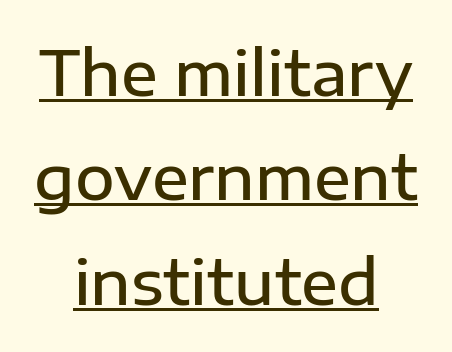
Note the varied advance widths — an 'i' is clearly narrower than an 'm'. A typesetter would label this face a sans. A continuous stroke trails under the words, as in a hyperlink. Teacher's note: observe the equal gaps on both sides — that is centered alignment. The gaps between neighbouring characters are ordinary and unremarkable.
